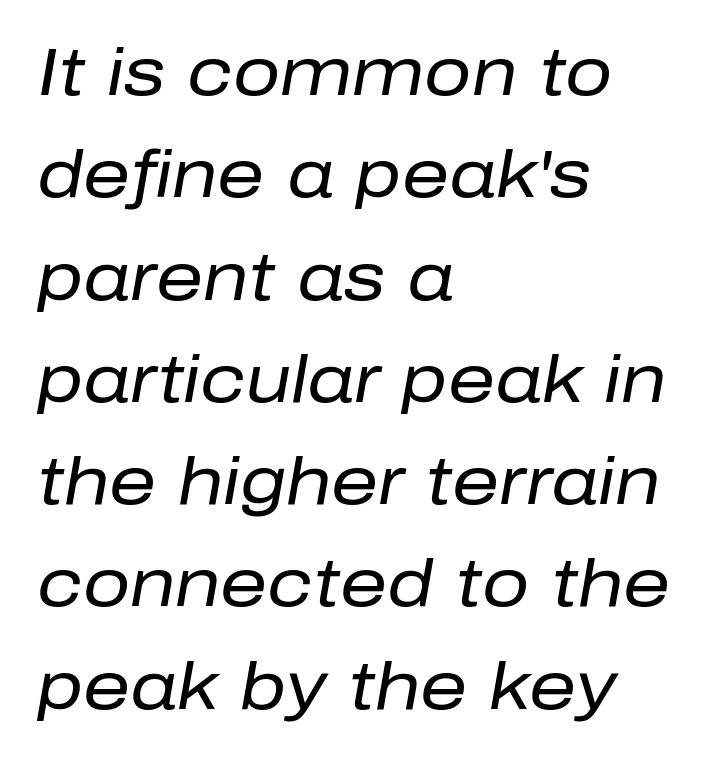
{"italic": "yes", "lean": "right", "slant_degrees": 10, "bold": "no", "weight": "regular", "width": "normal", "stroke_contrast": "low", "x_height": "medium", "monospaced": "no", "underline": "no", "align": "left", "line_spacing": "normal", "line_spacing_ratio": 1.55, "letter_spacing": "normal", "letter_spacing_em": 0.0, "glyph_px": 66}
